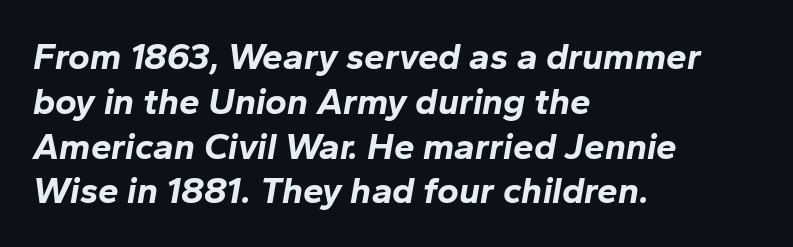
Q: Is the text bold? A: Yes.
Q: Is the text italic (slanted)? A: Yes, it leans right by about 10 degrees.
Q: Is the text underlined? A: No.
Q: How is the paragraph aligned? A: Left-aligned.
Q: Is the spacing between letters normal or unusually wide? A: Normal.
Q: Width (condensed, normal, or wide)? A: Normal.
Q: Stroke contrast? A: Low.
Q: x-height? A: Medium.
Q: Monospaced? A: No.
